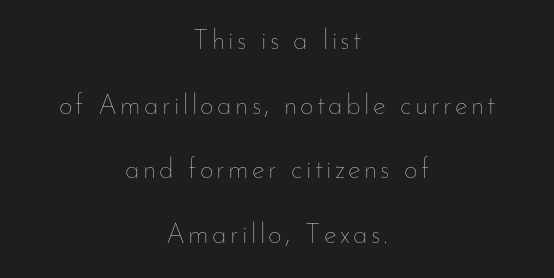
Underlining? Definitely not there. In CSS terms this would be text-align: center. Posture: straight, roman, zero tilt. The lines are spread far apart with generous leading. Stems and bowls with no extra thickness — not bold.
